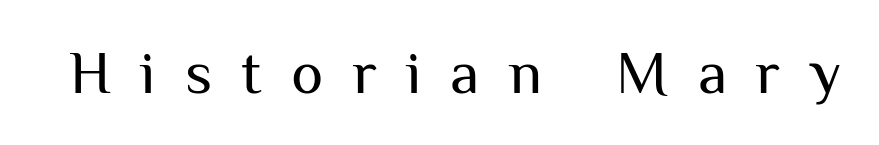
Q: Is the text bold? A: No.
Q: Is the text italic (slanted)? A: No, it is upright.
Q: Is the typeface a serif or a sans-serif typeface? A: Sans-serif.
Q: Is the text underlined? A: No.
Q: Is the spacing between letters normal or unusually wide? A: Unusually wide.
Q: Width (condensed, normal, or wide)? A: Normal.
Q: Stroke contrast? A: Medium.
Q: x-height? A: Medium.
Q: Monospaced? A: No.
